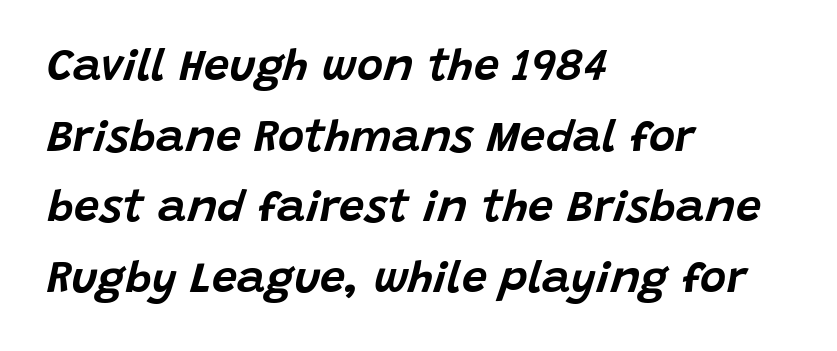
Q: Is the text italic (slanted)? A: Yes, it leans right by about 15 degrees.
Q: Is the text underlined? A: No.
Q: How is the paragraph aligned? A: Left-aligned.
Q: Is the spacing between letters normal or unusually wide? A: Normal.
Q: Is the spacing between lines tight, normal or loose? A: Normal.
Q: Width (condensed, normal, or wide)? A: Normal.
Q: Stroke contrast? A: Low.
Q: x-height? A: Large.
Q: Monospaced? A: No.
